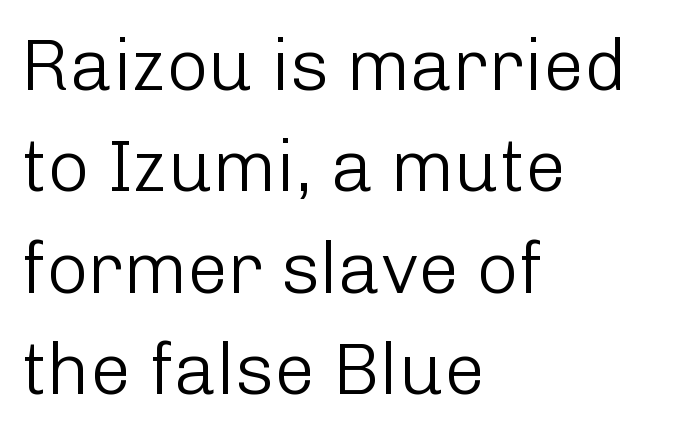
The image shows 73 px light sans-serif type, upright; set left-aligned, normal line spacing (1.39x), normal letter spacing, not underlined; low stroke contrast and a medium x-height.
